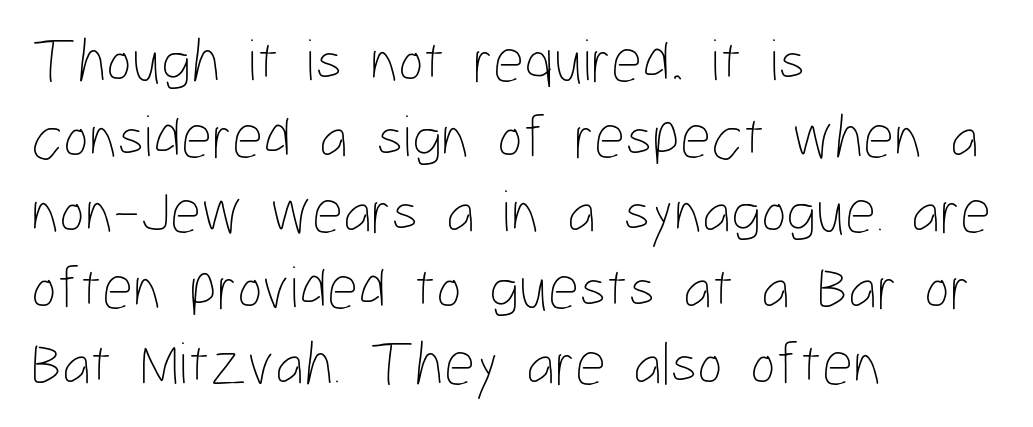
Q: Is the text bold? A: No.
Q: Is the text italic (slanted)? A: No, it is upright.
Q: Is the text underlined? A: No.
Q: How is the paragraph aligned? A: Left-aligned.
Q: Is the spacing between letters normal or unusually wide? A: Normal.
Q: Width (condensed, normal, or wide)? A: Condensed.
Q: Stroke contrast? A: Low.
Q: x-height? A: Medium.
Q: Monospaced? A: No.
